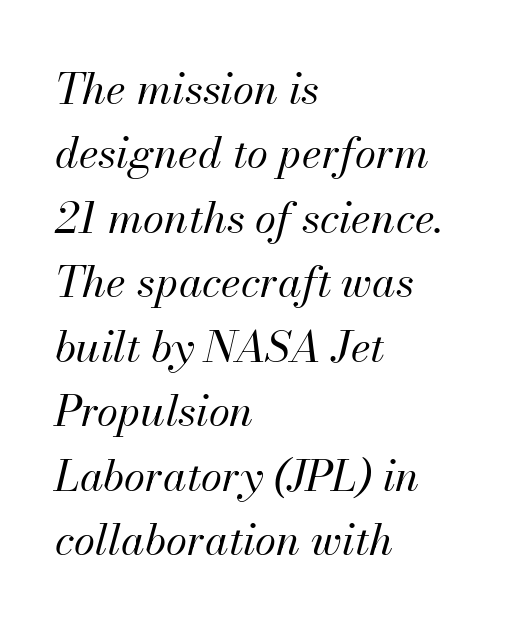
The image shows 43 px regular-weight type, italic (leaning right); set left-aligned, normal line spacing (1.5x), normal letter spacing, not underlined; medium stroke contrast and a small x-height.
